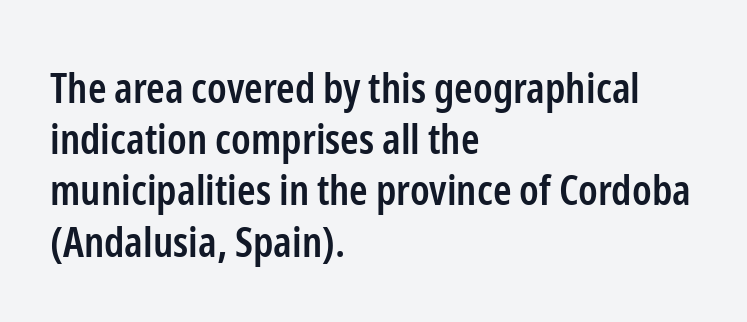
{"serif": "no", "italic": "no", "bold": "semi", "weight": "semibold", "width": "condensed", "stroke_contrast": "low", "x_height": "medium", "monospaced": "no", "underline": "no", "align": "left", "line_spacing_ratio": 1.22, "letter_spacing": "normal", "letter_spacing_em": 0.0, "glyph_px": 42}
